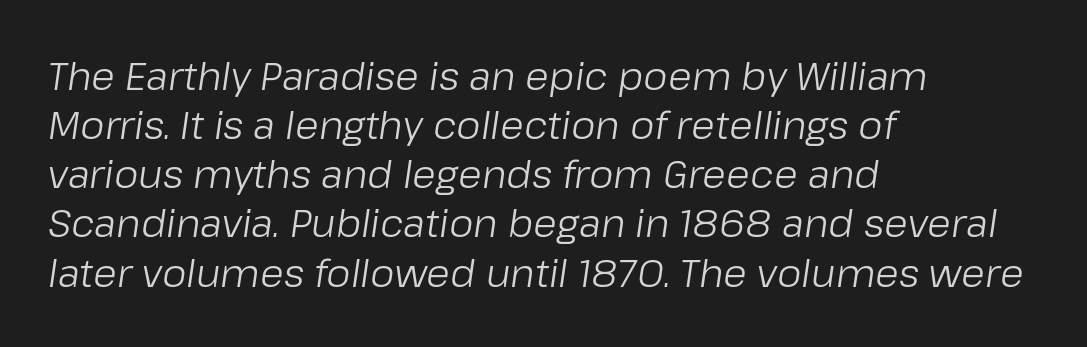
Q: Is the text bold? A: No.
Q: Is the text italic (slanted)? A: Yes, it leans right by about 8 degrees.
Q: Is the text underlined? A: No.
Q: How is the paragraph aligned? A: Left-aligned.
Q: Is the spacing between letters normal or unusually wide? A: Normal.
Q: Is the spacing between lines tight, normal or loose? A: Normal.
Q: Width (condensed, normal, or wide)? A: Normal.
Q: Stroke contrast? A: Low.
Q: x-height? A: Medium.
Q: Monospaced? A: No.
